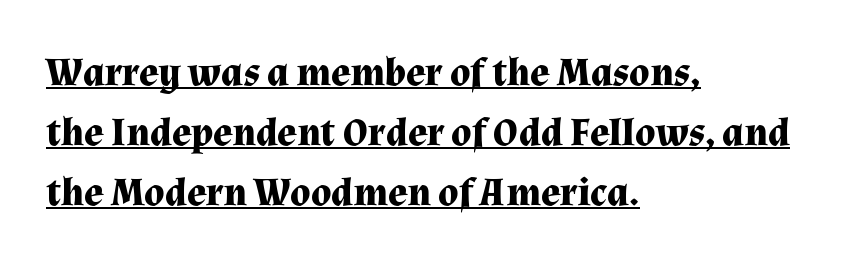
The image shows 40 px bold serif type, upright; set left-aligned, normal line spacing (1.5x), normal letter spacing, underlined; medium stroke contrast and a medium x-height.
